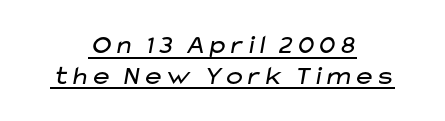
Observe the ordinary spacing: letters are neighbours, not strangers. What's the leading like? Squeezed, with rows nearly overlapping. Letters have the restrained weight of plain body copy at most. In designer terms, the underline attribute is active on this setting. Each line is balanced around a shared central axis.
